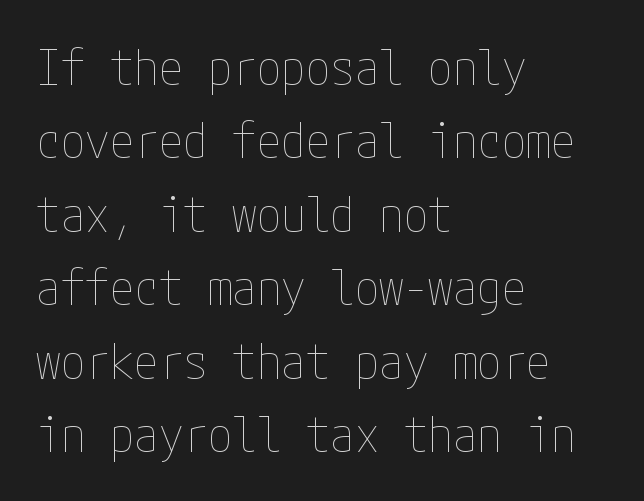
{"italic": "no", "bold": "no", "weight": "thin", "width": "condensed", "stroke_contrast": "low", "x_height": "medium", "underline": "no", "align": "left", "line_spacing": "normal", "line_spacing_ratio": 1.5, "letter_spacing": "normal", "letter_spacing_em": 0.0, "glyph_px": 49}
